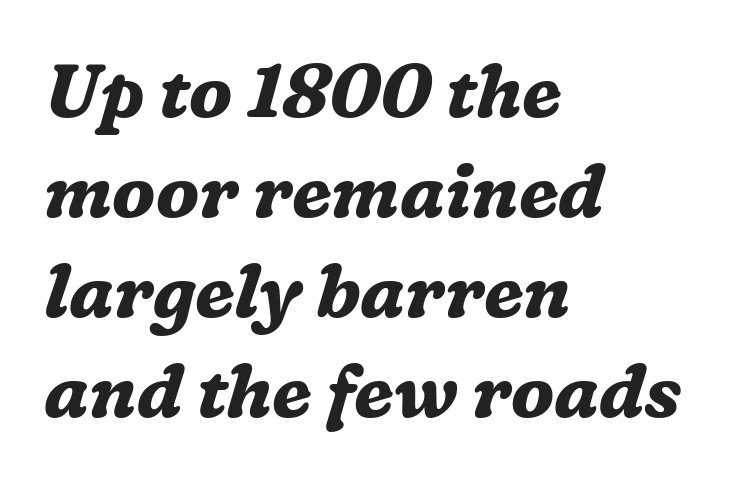
Caption: multi-line text, flush left, ragged right. The type family on display is of the serif kind. How would I describe the line gaps? Plain and ordinary. These lines keep a tight, regular rhythm from letter to letter. Looks like regular typesetting: each glyph gets only the width it needs. Bare-footed words on every line.
